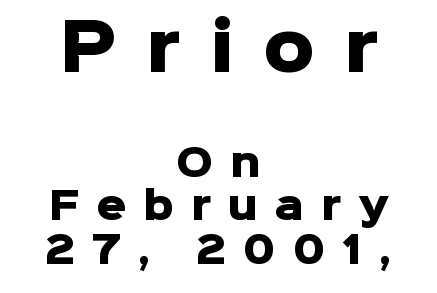
{"serif": "no", "italic": "no", "bold": "yes", "weight": "heavy", "width": "normal", "stroke_contrast": "low", "x_height": "medium", "monospaced": "no", "underline": "no", "align": "center", "line_spacing_ratio": 1.18, "letter_spacing": "wide", "letter_spacing_em": 0.46, "larger_block": "first", "size_ratio": 1.73, "glyph_px": 64}
